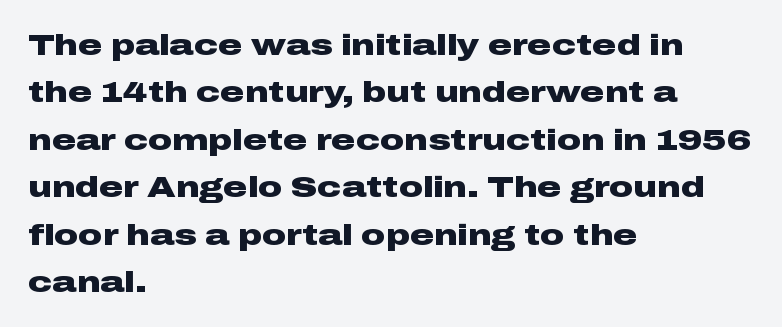
The image shows 30 px heavy, wide sans-serif type, upright; set left-aligned, normal line spacing (1.58x), normal letter spacing, not underlined; low stroke contrast and a medium x-height.
